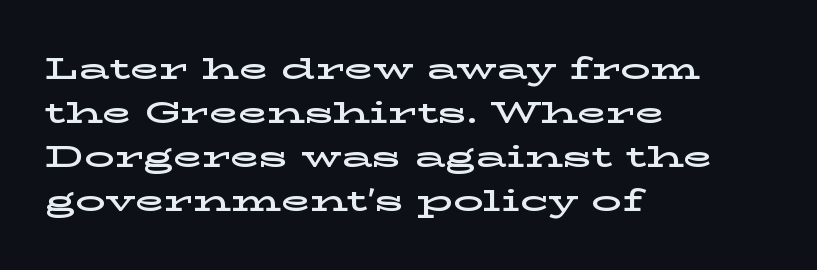
Q: Is the text italic (slanted)? A: No, it is upright.
Q: Is the typeface a serif or a sans-serif typeface? A: Serif.
Q: Is the text underlined? A: No.
Q: How is the paragraph aligned? A: Left-aligned.
Q: Is the spacing between letters normal or unusually wide? A: Normal.
Q: Is the spacing between lines tight, normal or loose? A: Normal.
Q: Width (condensed, normal, or wide)? A: Wide.
Q: Stroke contrast? A: Low.
Q: x-height? A: Medium.
Q: Monospaced? A: No.
